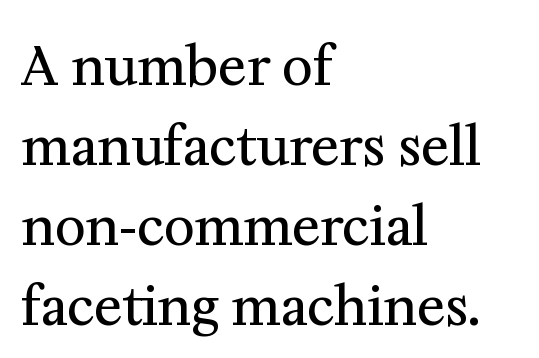
Q: Is the text bold? A: No.
Q: Is the text italic (slanted)? A: No, it is upright.
Q: Is the typeface a serif or a sans-serif typeface? A: Serif.
Q: Is the text underlined? A: No.
Q: How is the paragraph aligned? A: Left-aligned.
Q: Is the spacing between letters normal or unusually wide? A: Normal.
Q: Is the spacing between lines tight, normal or loose? A: Normal.
Q: Width (condensed, normal, or wide)? A: Normal.
Q: Stroke contrast? A: Medium.
Q: x-height? A: Medium.
Q: Monospaced? A: No.
